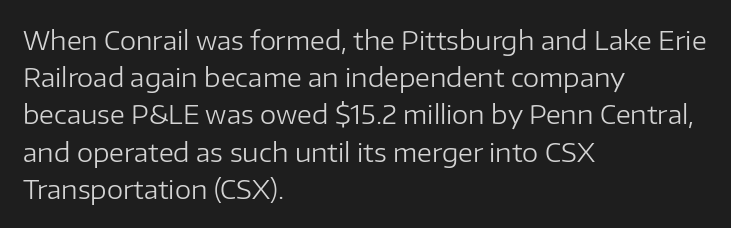
Q: Is the text bold? A: No.
Q: Is the text italic (slanted)? A: No, it is upright.
Q: Is the text underlined? A: No.
Q: How is the paragraph aligned? A: Left-aligned.
Q: Is the spacing between letters normal or unusually wide? A: Normal.
Q: Is the spacing between lines tight, normal or loose? A: Normal.
